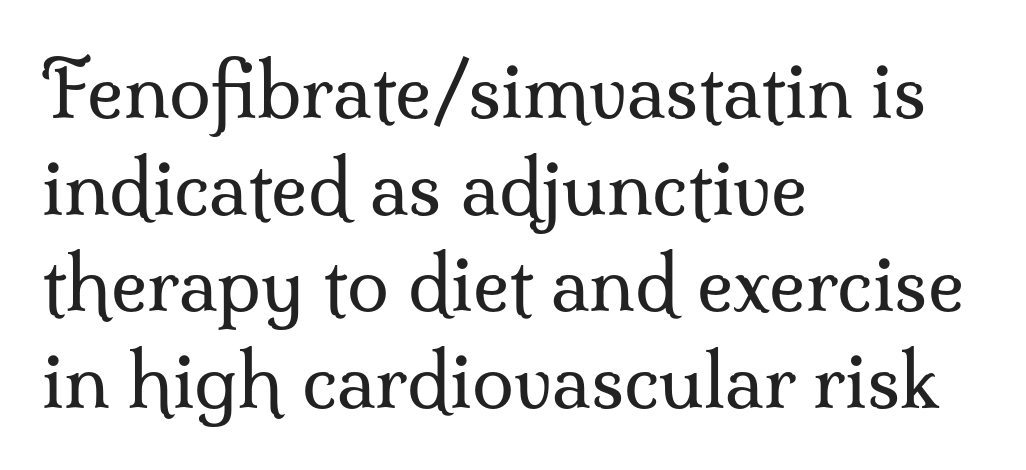
Q: Is the text bold? A: No.
Q: Is the text italic (slanted)? A: No, it is upright.
Q: Is the typeface a serif or a sans-serif typeface? A: Serif.
Q: Is the text underlined? A: No.
Q: How is the paragraph aligned? A: Left-aligned.
Q: Is the spacing between letters normal or unusually wide? A: Normal.
Q: Is the spacing between lines tight, normal or loose? A: Normal.
Q: Width (condensed, normal, or wide)? A: Normal.
Q: Stroke contrast? A: Medium.
Q: x-height? A: Small.
Q: Monospaced? A: No.
